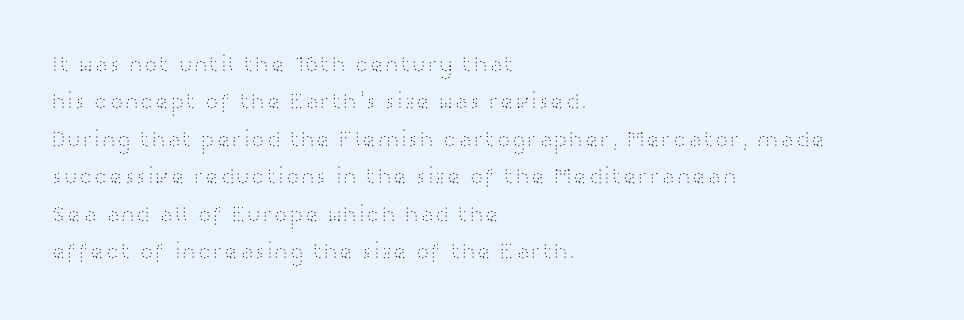
Is the block centered? No — it sits flush against the left margin. A bare baseline throughout the passage. Tall strokes in this sample are plumb rather than angled. The cut favours lightness, reaching ordinary text weight at its darkest.
